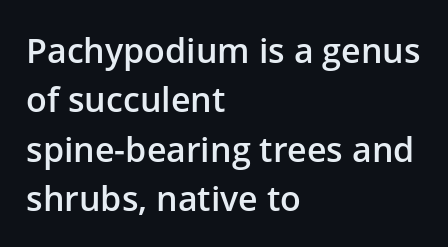
Q: Is the text bold? A: Semi-bold.
Q: Is the text italic (slanted)? A: No, it is upright.
Q: Is the typeface a serif or a sans-serif typeface? A: Sans-serif.
Q: Is the text underlined? A: No.
Q: How is the paragraph aligned? A: Left-aligned.
Q: Is the spacing between letters normal or unusually wide? A: Normal.
Q: Is the spacing between lines tight, normal or loose? A: Normal.
Q: Width (condensed, normal, or wide)? A: Normal.
Q: Stroke contrast? A: Low.
Q: x-height? A: Medium.
Q: Monospaced? A: No.
